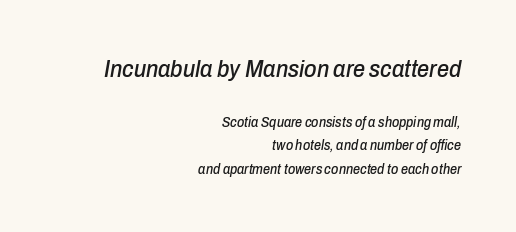
Rendered with sloped, italic letterforms. Clear beneath every line of the passage. What stands out about the letter spacing? Nothing — it is the standard amount. The more generous point size was reserved for the upper chunk. These lines are set flush right with a ragged left edge.
